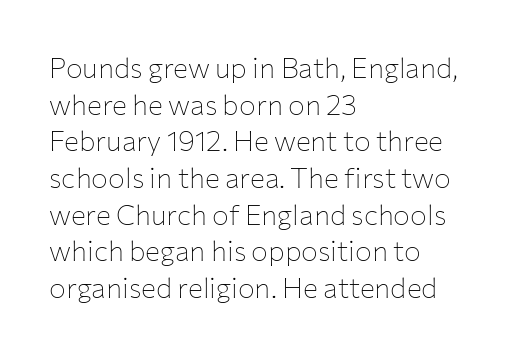
Line spacing here is normal. The characters are drawn with everyday or finer stroke widths. Is this a fixed-width face? No — the glyphs have proportional, varying widths. In terms of letterform style, serifs are entirely absent. Tracking value appears to be zero — textbook default spacing.
